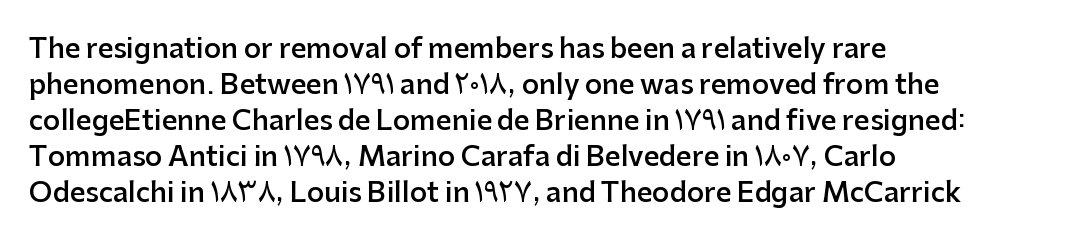
{"italic": "no", "bold": "semi", "underline": "no", "align": "left", "line_spacing": "normal", "line_spacing_ratio": 1.33, "letter_spacing": "normal", "letter_spacing_em": 0.0, "glyph_px": 27}
